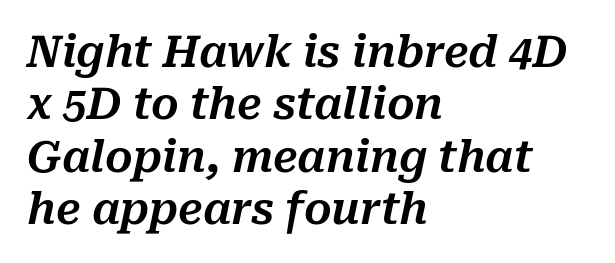
The passage shown is not underscored anywhere. This rendering leaves character spacing at its baseline value. It's the slanting kind of type. Typeset ragged right — the left edge is the straight one. Do the characters align in a grid? No, the font is proportional.
